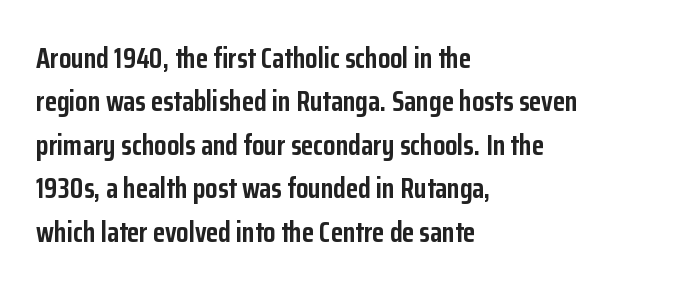
The ragged edge is on the right, which tells us the setting is flush left. Looks like regular typesetting: each glyph gets only the width it needs. Default kerning and tracking; the words read as compact shapes. This is roman type, the default non-slanted kind.
